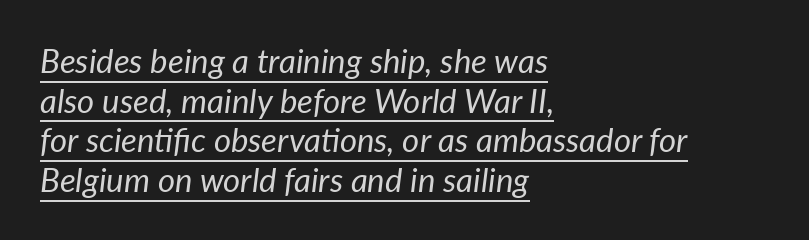
Q: Is the text bold? A: No.
Q: Is the text italic (slanted)? A: Yes, it leans right by about 7 degrees.
Q: Is the text underlined? A: Yes.
Q: How is the paragraph aligned? A: Left-aligned.
Q: Is the spacing between letters normal or unusually wide? A: Normal.
Q: Width (condensed, normal, or wide)? A: Normal.
Q: Stroke contrast? A: Low.
Q: x-height? A: Medium.
Q: Monospaced? A: No.
